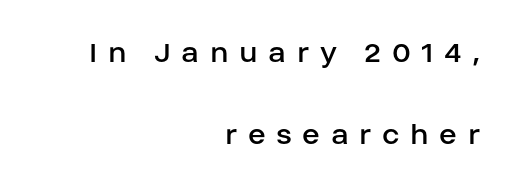
The image shows 33 px regular-weight sans-serif type, upright; set right-aligned, loose line spacing (2.49x), unusually wide letter spacing (+0.32 em), not underlined; low stroke contrast and a large x-height.
